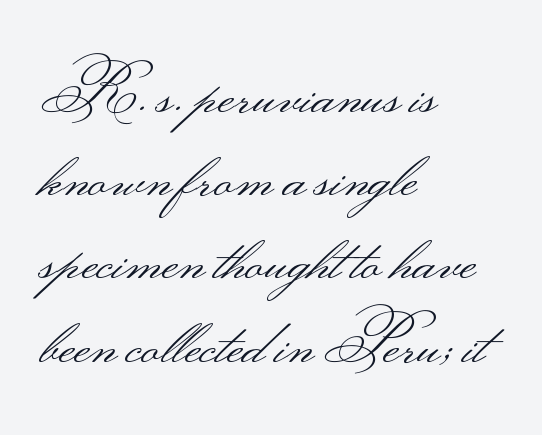
Q: Is the text bold? A: No.
Q: Is the text italic (slanted)? A: Yes.
Q: Is the typeface a serif or a sans-serif typeface? A: Sans-serif.
Q: Is the text underlined? A: No.
Q: How is the paragraph aligned? A: Left-aligned.
Q: Is the spacing between letters normal or unusually wide? A: Normal.
Q: Is the spacing between lines tight, normal or loose? A: Normal.
Q: Width (condensed, normal, or wide)? A: Wide.
Q: Stroke contrast? A: Medium.
Q: Monospaced? A: No.
